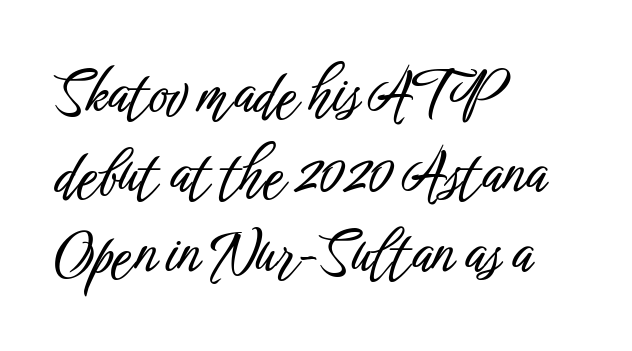
The image shows 59 px condensed sans-serif type; set left-aligned, normal line spacing (1.36x), normal letter spacing, not underlined; low stroke contrast and a medium x-height.
